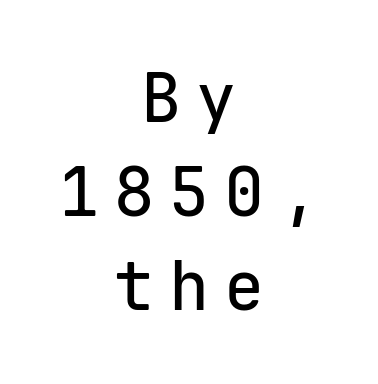
The font's upright variant was chosen for this text. This sample uses a sans-serif face. Do the characters align in a grid? Yes, the font is monospaced. The words here are not underlined. This sample is center-justified, so both line endings float freely.
